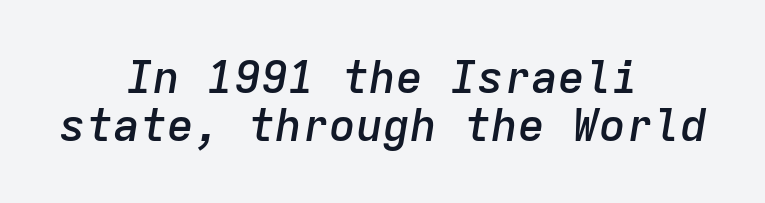
The rendering uses typewriter-style spacing with identical character cells. Leading: reduced. Quick note: underline off. Tall strokes in this sample are angled rather than plumb. The passage is arranged like a title page — every line centered. In terms of weight, the rendering is demibold, just under bold.
